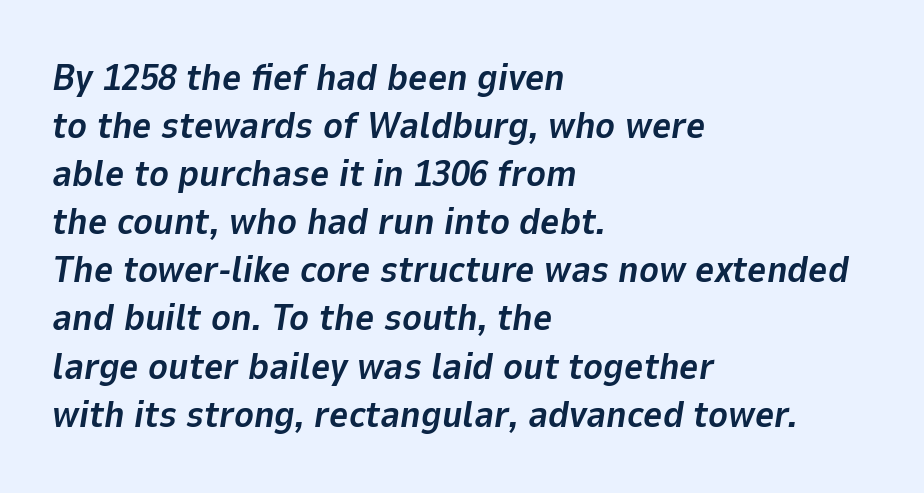
Notice how descenders clear the ascenders below comfortably — that's standard leading. The letters advance in unequal steps, a hallmark of proportional type. Is the block centered? No — it sits flush against the left margin. The letters sit at their default tracking, neither squeezed nor spread. Rule under the text: the space is simply empty. There's an unmistakable incline to the writing here.
